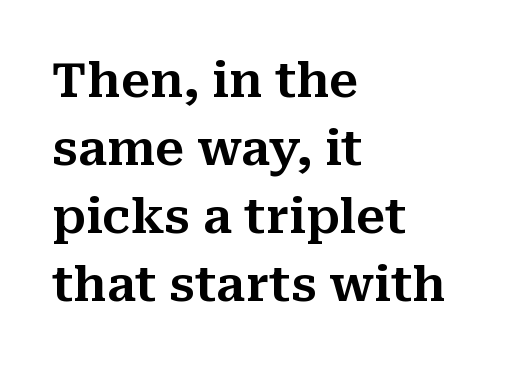
Q: Is the text italic (slanted)? A: No, it is upright.
Q: Is the typeface a serif or a sans-serif typeface? A: Serif.
Q: Is the text underlined? A: No.
Q: How is the paragraph aligned? A: Left-aligned.
Q: Is the spacing between letters normal or unusually wide? A: Normal.
Q: Is the spacing between lines tight, normal or loose? A: Normal.
Q: Width (condensed, normal, or wide)? A: Normal.
Q: Stroke contrast? A: Medium.
Q: x-height? A: Medium.
Q: Monospaced? A: No.
